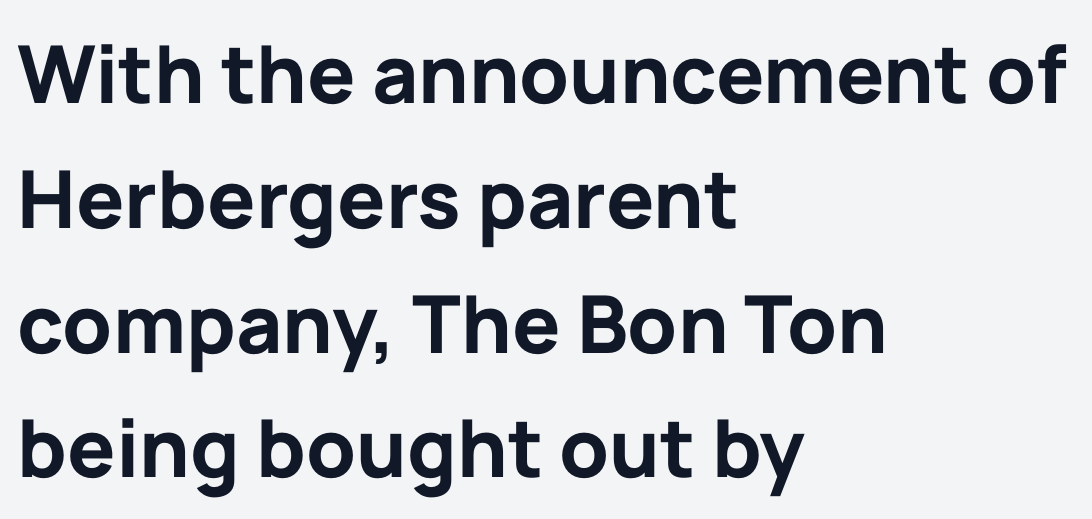
The image shows 80 px bold sans-serif type, upright; set left-aligned, normal line spacing (1.56x), normal letter spacing, not underlined; low stroke contrast and a medium x-height.
